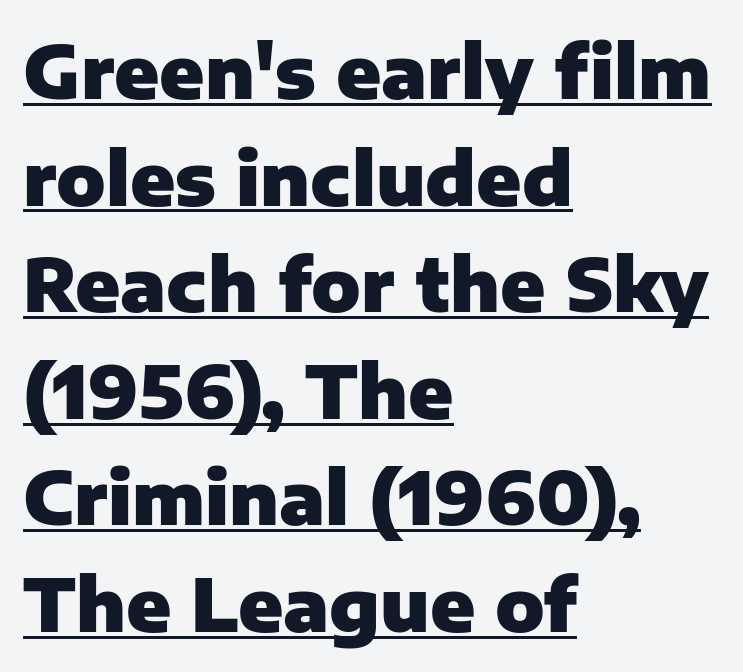
{"serif": "no", "italic": "no", "bold": "yes", "weight": "heavy", "width": "normal", "stroke_contrast": "low", "x_height": "medium", "monospaced": "no", "underline": "yes", "align": "left", "line_spacing": "normal", "line_spacing_ratio": 1.46, "letter_spacing": "normal", "letter_spacing_em": 0.0, "glyph_px": 73}
